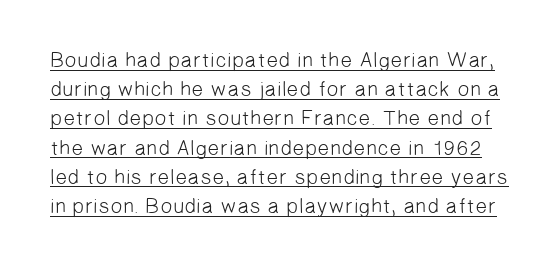
{"bold": "no", "underline": "yes", "line_spacing": "normal", "line_spacing_ratio": 1.39, "letter_spacing": "normal", "letter_spacing_em": 0.0, "glyph_px": 21}
